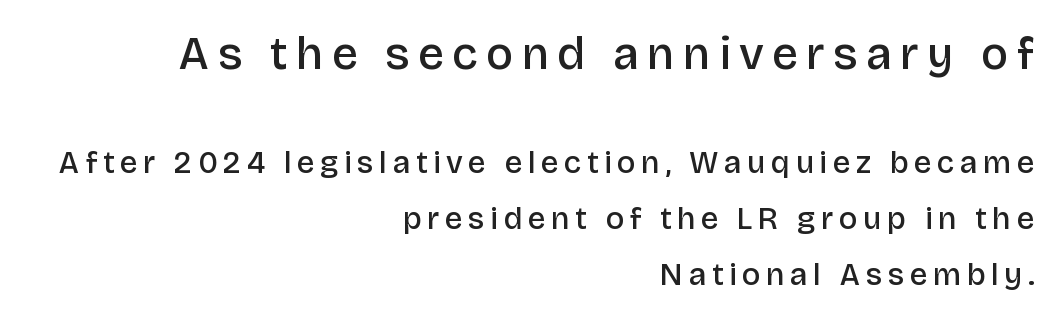
{"serif": "no", "italic": "no", "bold": "semi", "weight": "semibold", "width": "normal", "stroke_contrast": "low", "x_height": "large", "monospaced": "no", "underline": "no", "align": "right", "line_spacing_ratio": 1.82, "larger_block": "first", "size_ratio": 1.48, "glyph_px": 46}
